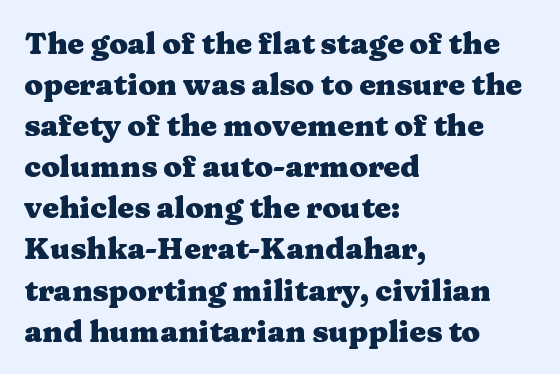
{"serif": "yes", "italic": "no", "bold": "yes", "weight": "heavy", "width": "wide", "stroke_contrast": "medium", "x_height": "medium", "monospaced": "no", "underline": "no", "align": "left", "line_spacing": "normal", "line_spacing_ratio": 1.37, "letter_spacing": "normal", "letter_spacing_em": 0.0, "glyph_px": 30}
